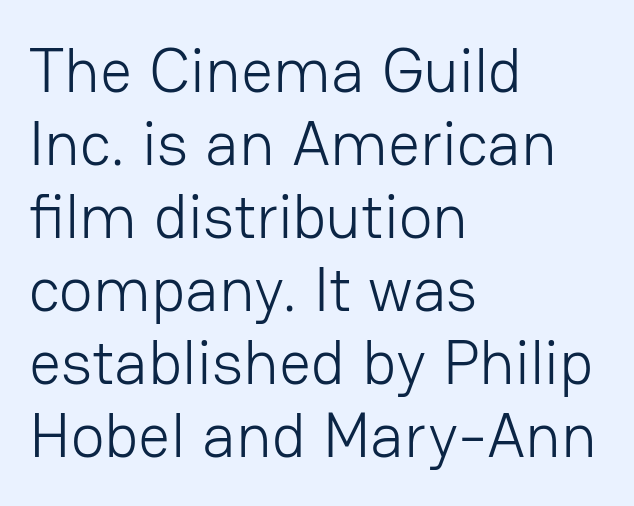
Q: Is the text bold? A: No.
Q: Is the text italic (slanted)? A: No, it is upright.
Q: Is the typeface a serif or a sans-serif typeface? A: Sans-serif.
Q: Is the text underlined? A: No.
Q: How is the paragraph aligned? A: Left-aligned.
Q: Is the spacing between letters normal or unusually wide? A: Normal.
Q: Width (condensed, normal, or wide)? A: Normal.
Q: Stroke contrast? A: Low.
Q: x-height? A: Medium.
Q: Monospaced? A: No.
